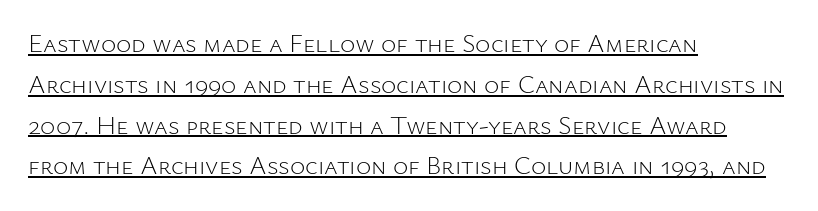
The lettering stays uniformly vertical, giving the passage a roman look. In designer terms, the underline attribute is active on this setting. Unbolded letterforms with no extra heft. If you drew a ruler down the left edge, every line would touch it. The passage shown stacks its lines at a standard gap. Tracking value appears to be zero — textbook default spacing.
